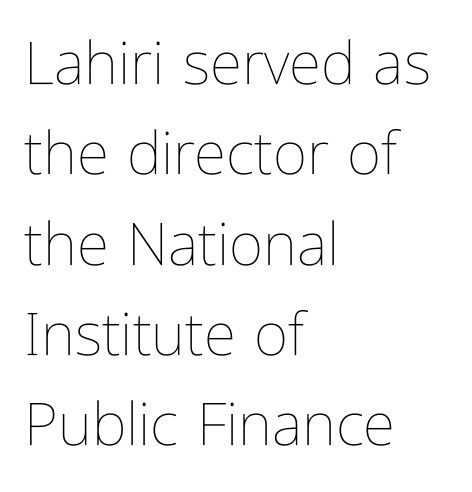
The image shows 59 px thin, condensed type, upright; set left-aligned, normal line spacing (1.53x), normal letter spacing, not underlined; low stroke contrast and a medium x-height.
